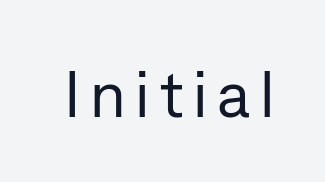
The image shows 64 px regular-weight sans-serif type, upright; set not underlined; low stroke contrast and a medium x-height.
